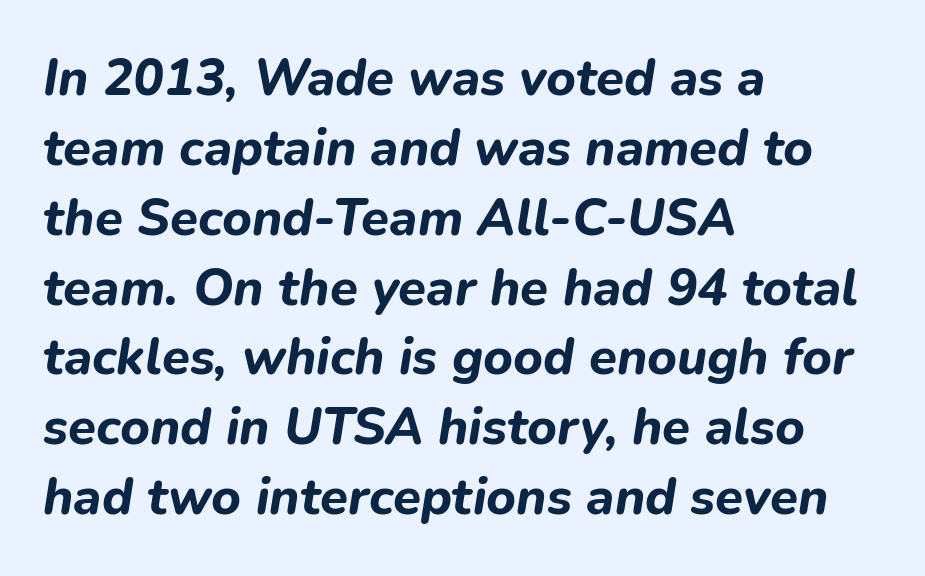
{"italic": "yes", "lean": "right", "slant_degrees": 9, "bold": "yes", "weight": "bold", "width": "normal", "stroke_contrast": "low", "x_height": "medium", "monospaced": "no", "underline": "no", "align": "left", "line_spacing": "normal", "line_spacing_ratio": 1.37, "letter_spacing": "normal", "letter_spacing_em": 0.0, "glyph_px": 51}
